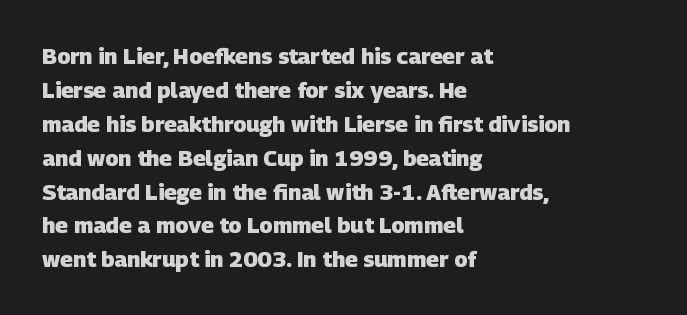
Q: Is the text bold? A: Yes.
Q: Is the text underlined? A: No.
Q: How is the paragraph aligned? A: Left-aligned.
Q: Is the spacing between letters normal or unusually wide? A: Normal.
Q: Is the spacing between lines tight, normal or loose? A: Normal.
